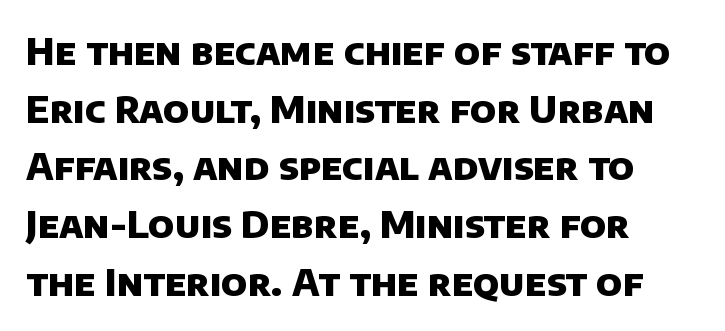
Q: Is the text bold? A: Yes.
Q: Is the typeface a serif or a sans-serif typeface? A: Sans-serif.
Q: Is the text underlined? A: No.
Q: How is the paragraph aligned? A: Left-aligned.
Q: Is the spacing between letters normal or unusually wide? A: Normal.
Q: Is the spacing between lines tight, normal or loose? A: Normal.
Q: Width (condensed, normal, or wide)? A: Normal.
Q: Stroke contrast? A: Low.
Q: x-height? A: Large.
Q: Monospaced? A: No.
